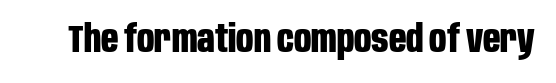
Q: Is the text bold? A: Yes.
Q: Is the text italic (slanted)? A: No, it is upright.
Q: Is the typeface a serif or a sans-serif typeface? A: Sans-serif.
Q: Is the text underlined? A: No.
Q: Is the spacing between letters normal or unusually wide? A: Normal.
Q: Width (condensed, normal, or wide)? A: Condensed.
Q: Stroke contrast? A: Low.
Q: x-height? A: Large.
Q: Monospaced? A: No.
